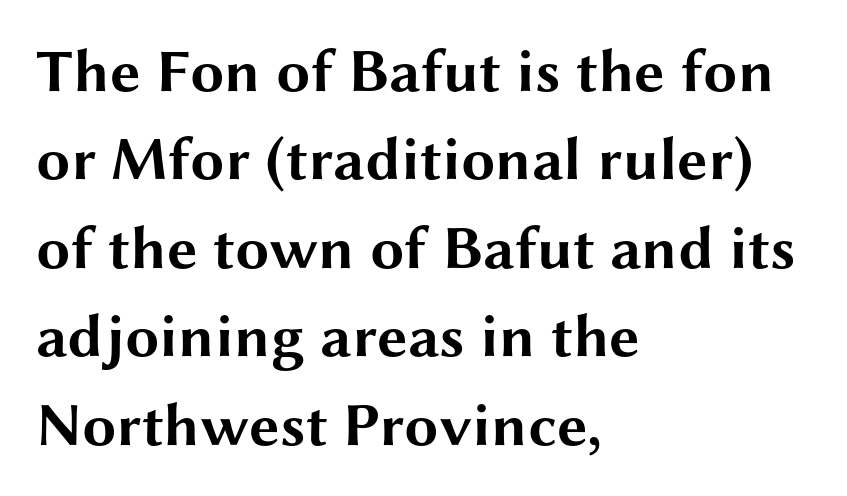
Does the lettering tilt? It doesn't — this is upright. Stroke terminals: plain, sans-serif. A typesetter would call this leading conventional body-copy spacing. Letter spacing: default. All the whitespace from short lines collects on the right.
